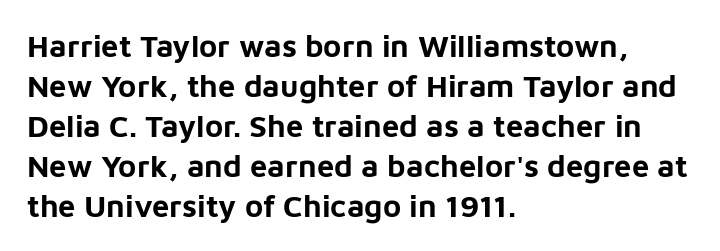
The image shows 31 px bold sans-serif type, upright; set left-aligned, normal line spacing (1.29x), normal letter spacing, not underlined; low stroke contrast and a medium x-height.
